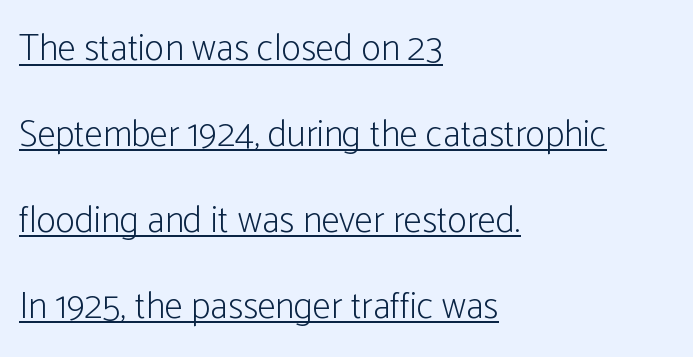
The image shows 37 px light, condensed sans-serif type, upright; set left-aligned, loose line spacing (2.32x), normal letter spacing, underlined; low stroke contrast and a medium x-height.
